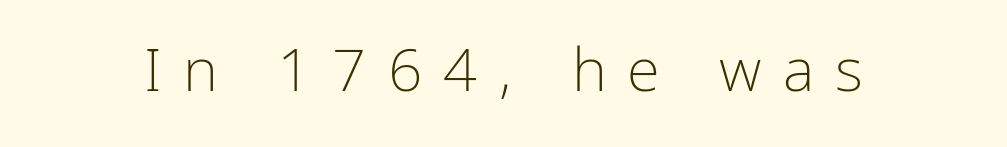
The image shows 60 px light, condensed sans-serif type, upright; set unusually wide letter spacing (+0.35 em), not underlined; low stroke contrast and a medium x-height.
